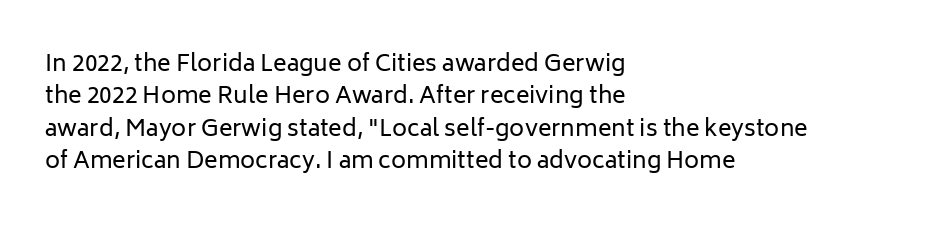
{"italic": "no", "bold": "no", "underline": "no", "align": "left", "line_spacing": "normal", "line_spacing_ratio": 1.41, "letter_spacing": "normal", "letter_spacing_em": 0.0, "glyph_px": 23}
